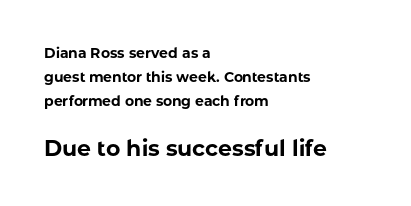
The image shows 22 px bold type, upright; set left-aligned, line spacing 1.72x, normal letter spacing, not underlined; the second (bottom) block is 1.57x larger.
